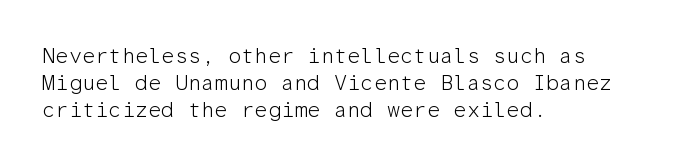
The image shows 21 px text type, upright; set left-aligned, normal line spacing (1.28x), normal letter spacing, not underlined.
